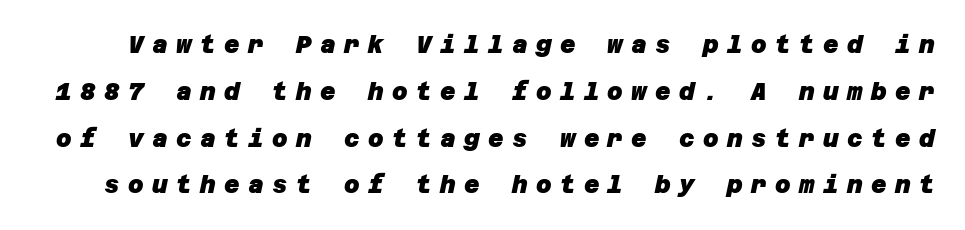
{"bold": "yes", "underline": "no", "line_spacing": "loose", "line_spacing_ratio": 1.95, "letter_spacing": "wide", "letter_spacing_em": 0.35, "glyph_px": 24}
